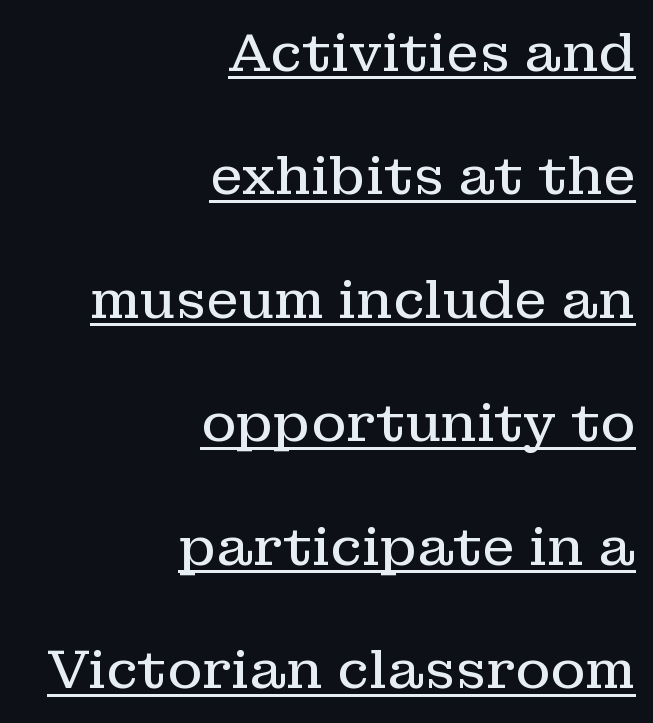
The image shows 53 px regular-weight serif type, upright; set right-aligned, loose line spacing (2.33x), normal letter spacing, underlined; low stroke contrast and a medium x-height.
